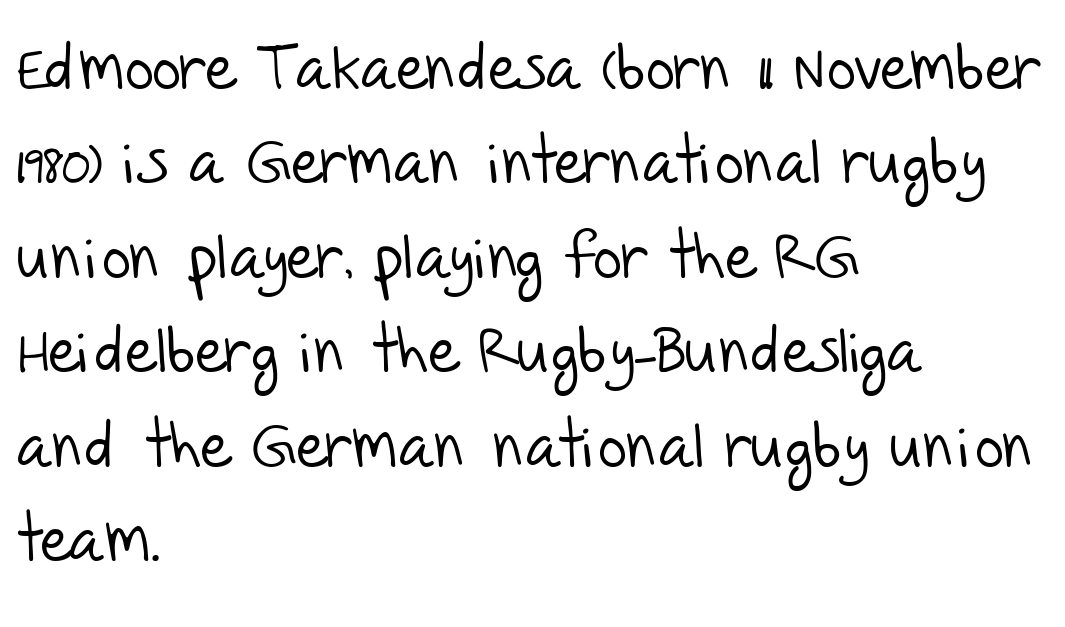
These glyphs show unthickened strokes, regular width or finer. These lines are rendered in a variable-pitch font. Reading down the column, the eye jumps a familiar distance to each next line. Spacing between characters is what you'd get straight out of the box.
